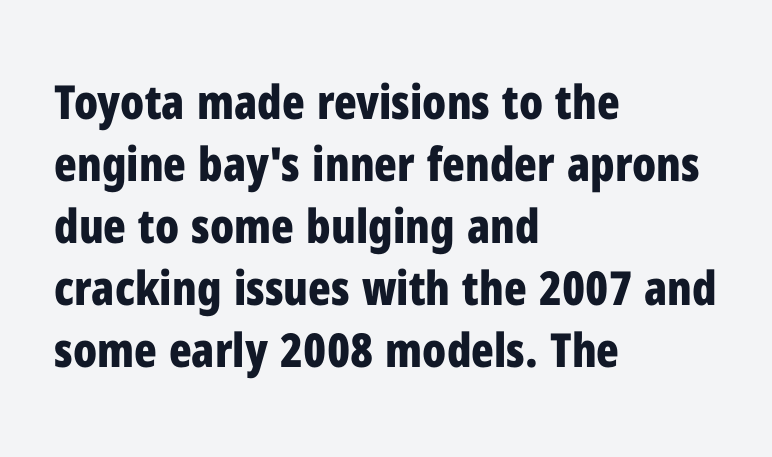
Q: Is the text bold? A: Yes.
Q: Is the text italic (slanted)? A: No, it is upright.
Q: Is the typeface a serif or a sans-serif typeface? A: Sans-serif.
Q: Is the text underlined? A: No.
Q: How is the paragraph aligned? A: Left-aligned.
Q: Is the spacing between letters normal or unusually wide? A: Normal.
Q: Is the spacing between lines tight, normal or loose? A: Normal.
Q: Width (condensed, normal, or wide)? A: Condensed.
Q: Stroke contrast? A: Low.
Q: x-height? A: Medium.
Q: Monospaced? A: No.
